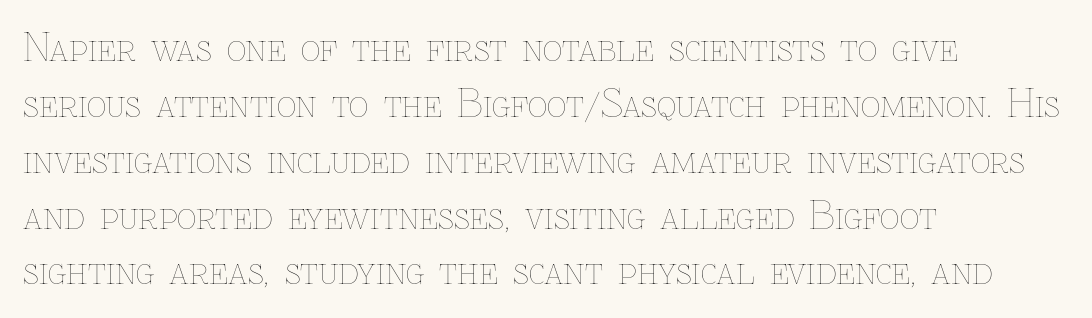
The image shows 38 px thin type, upright; set left-aligned, normal line spacing (1.47x), normal letter spacing, not underlined; low stroke contrast and a medium x-height.
